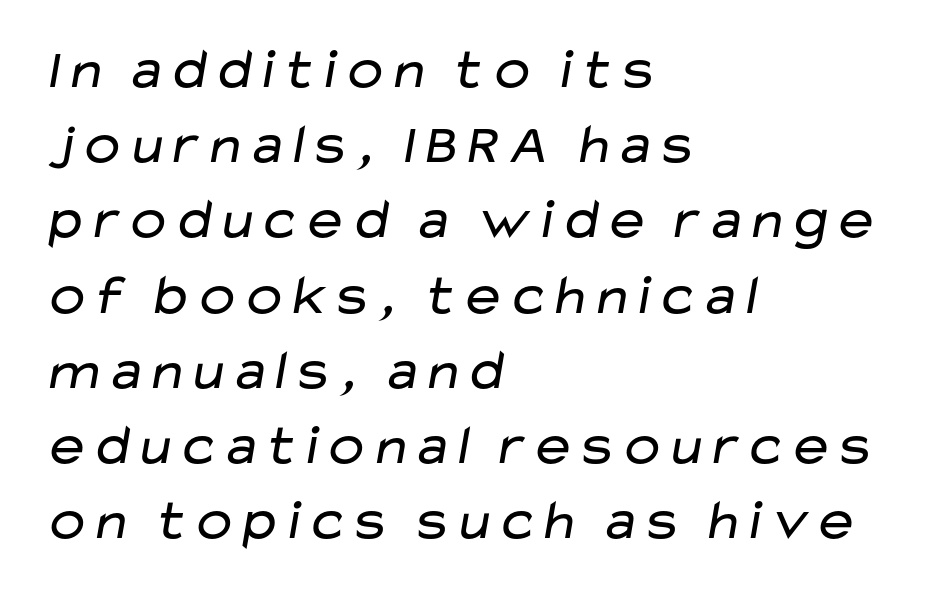
Q: Is the text bold? A: No.
Q: Is the typeface a serif or a sans-serif typeface? A: Sans-serif.
Q: Is the text underlined? A: No.
Q: How is the paragraph aligned? A: Left-aligned.
Q: Is the spacing between letters normal or unusually wide? A: Normal.
Q: Is the spacing between lines tight, normal or loose? A: Normal.
Q: Width (condensed, normal, or wide)? A: Wide.
Q: Stroke contrast? A: Low.
Q: x-height? A: Medium.
Q: Monospaced? A: No.
